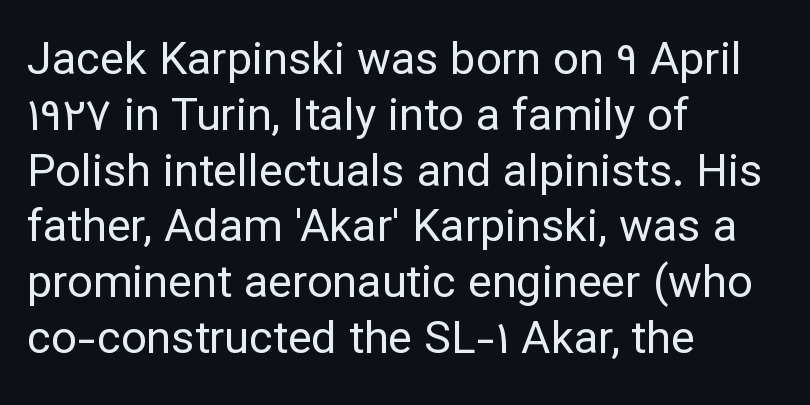
{"serif": "no", "italic": "no", "bold": "no", "weight": "regular", "width": "normal", "stroke_contrast": "low", "x_height": "medium", "monospaced": "no", "underline": "no", "align": "left", "line_spacing_ratio": 1.24, "letter_spacing": "normal", "letter_spacing_em": 0.0, "glyph_px": 45}
